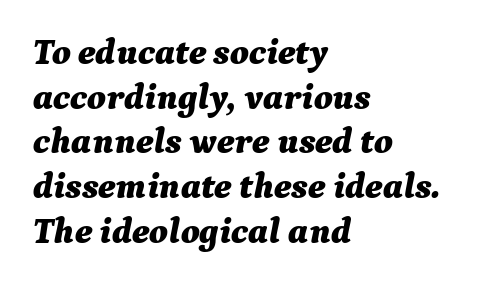
Q: Is the text bold? A: Yes.
Q: Is the text italic (slanted)? A: Yes, it leans right by about 9 degrees.
Q: Is the text underlined? A: No.
Q: How is the paragraph aligned? A: Left-aligned.
Q: Is the spacing between letters normal or unusually wide? A: Normal.
Q: Width (condensed, normal, or wide)? A: Normal.
Q: Stroke contrast? A: Medium.
Q: x-height? A: Medium.
Q: Monospaced? A: No.
